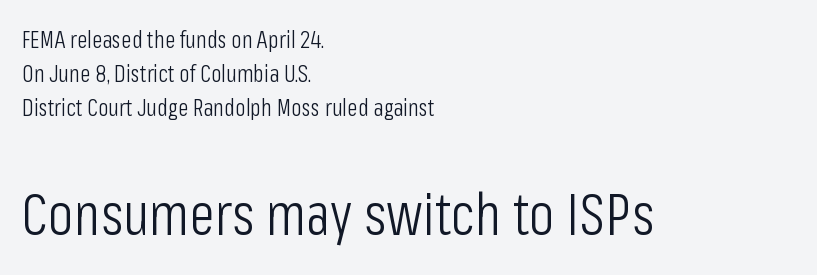
The image shows 59 px light, condensed sans-serif type, upright; set left-aligned, normal line spacing (1.42x), normal letter spacing, not underlined; the second (bottom) block is 2.46x larger; low stroke contrast and a medium x-height.
